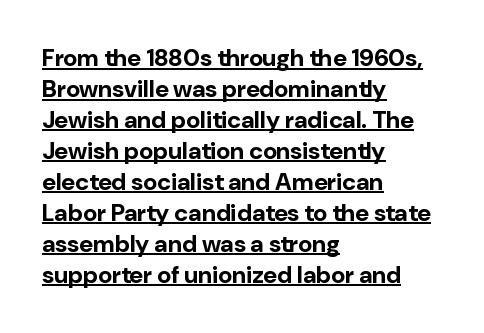
{"italic": "no", "bold": "yes", "underline": "yes", "align": "left", "line_spacing": "normal", "line_spacing_ratio": 1.29, "letter_spacing": "normal", "letter_spacing_em": 0.0, "glyph_px": 24}
